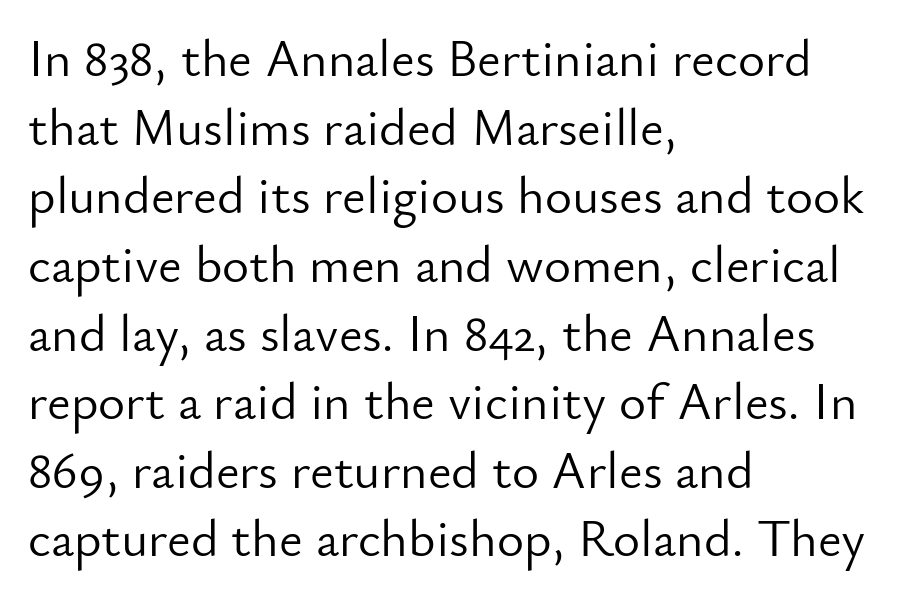
Weight class: somewhere from thin through regular. This sample uses an upright cut, with every glyph sitting square on the baseline. The setting favours the left margin, as ordinary paragraphs usually do. Short note: letters normally spaced. Does the type have serifs? No, each stem ends abruptly. Here the designer chose a conventional face with non-uniform glyph widths.
